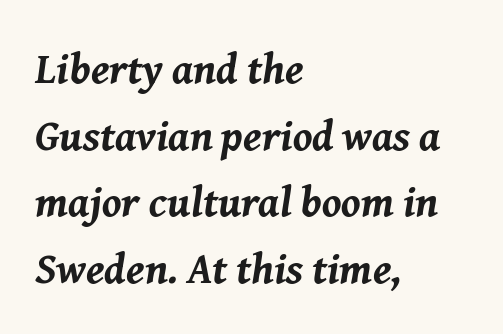
Q: Is the text bold? A: Yes.
Q: Is the text italic (slanted)? A: Yes, it leans right by about 8 degrees.
Q: Is the text underlined? A: No.
Q: How is the paragraph aligned? A: Left-aligned.
Q: Is the spacing between letters normal or unusually wide? A: Normal.
Q: Is the spacing between lines tight, normal or loose? A: Normal.
Q: Width (condensed, normal, or wide)? A: Normal.
Q: Stroke contrast? A: Medium.
Q: x-height? A: Medium.
Q: Monospaced? A: No.
